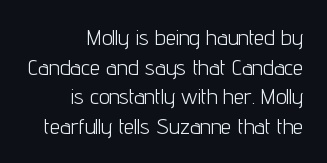
{"italic": "no", "bold": "no", "underline": "no", "align": "right", "line_spacing": "normal", "line_spacing_ratio": 1.41, "letter_spacing": "normal", "letter_spacing_em": 0.0, "glyph_px": 21}
